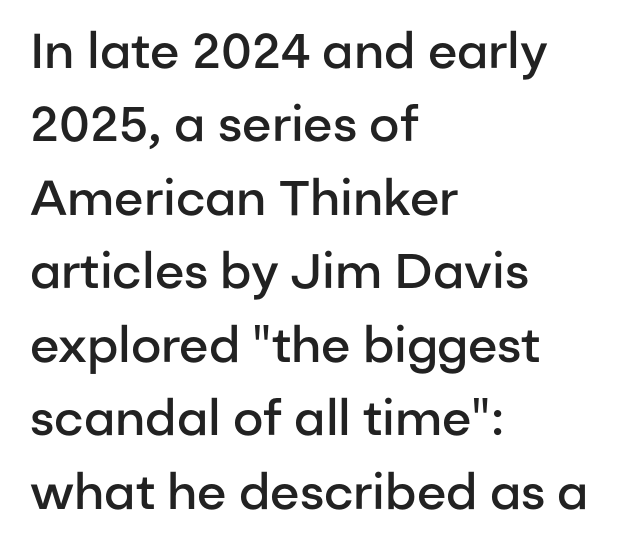
The image shows 49 px semibold sans-serif type, upright; set left-aligned, normal line spacing (1.5x), normal letter spacing, not underlined; low stroke contrast and a medium x-height.
